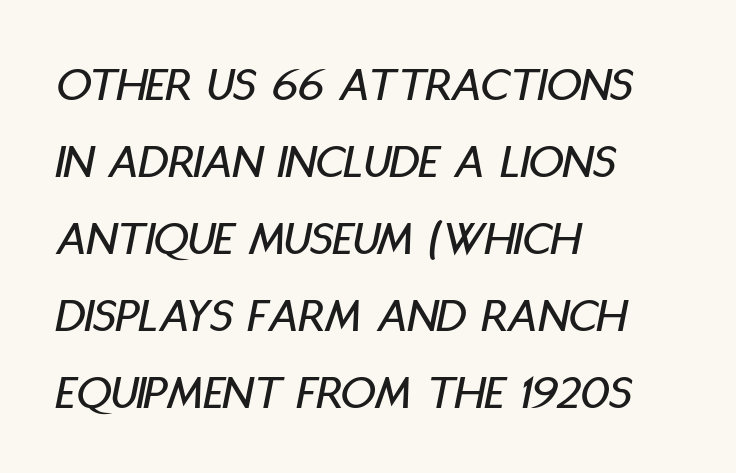
Left-aligned paragraph, ragged on the right. You could not count columns in this text — the font is proportionally spaced. Normally led — the rows are evenly, conventionally spaced. Inter-character spacing is left at the font's built-in metrics. Notice how the stems are inclined rather than vertical — that's the hallmark of italics.
